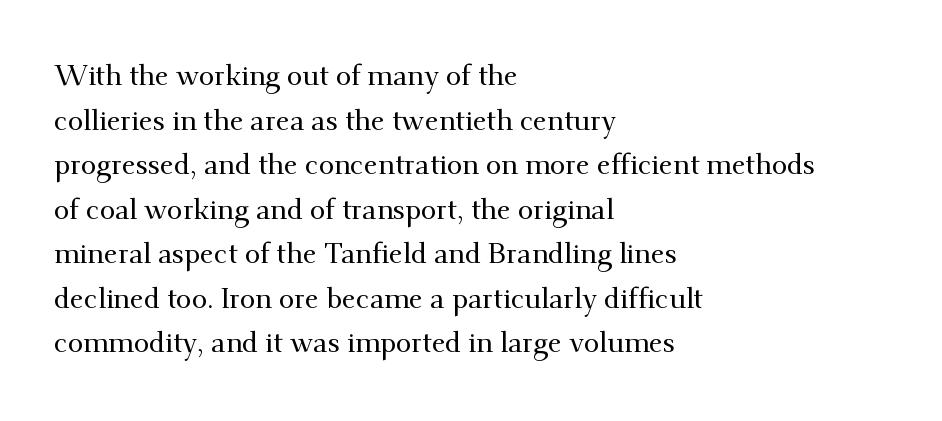
Plain, unruled lines of type. Words appear dense and cohesive because spacing is normal. Typographically, this falls in the serif category. Reading down the block, your eye returns to a fixed left position each line. Note the varied advance widths — an 'i' is clearly narrower than an 'm'.
